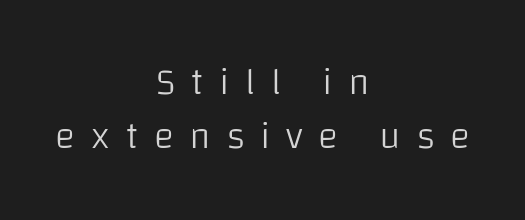
The image shows 38 px light sans-serif type, upright; set centered, normal line spacing (1.43x), unusually wide letter spacing (+0.41 em), not underlined; low stroke contrast and a large x-height.
